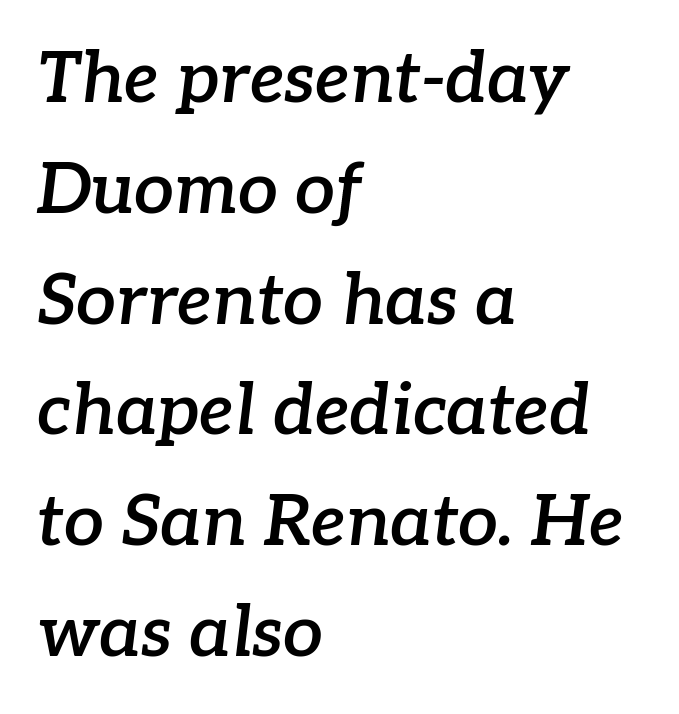
The line texture is even and compact thanks to regular tracking. Descenders are the only things crossing below the line. Each line starts at the same left margin while the right side varies. Vertically, the passage feels balanced, rows spaced as you'd expect. Old-style or modern, the face here clearly has serifs. It's the slanting kind of type.
